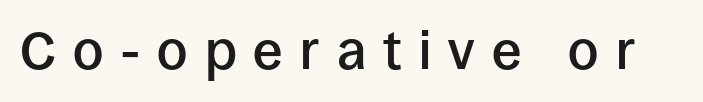
Plain, unruled lines of type. The typesetting leans somewhat heavy: a semibold. Grotesque or geometric, the face here clearly has no serifs. Every stem runs plumb, perpendicular to the baseline. The letters are spread apart with noticeably loose tracking. A typesetter would call this proportional, since set widths differ per character.
